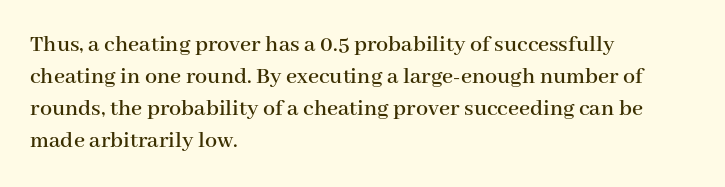
{"italic": "no", "underline": "no", "align": "left", "line_spacing": "normal", "line_spacing_ratio": 1.34, "letter_spacing": "normal", "letter_spacing_em": 0.0, "glyph_px": 24}
